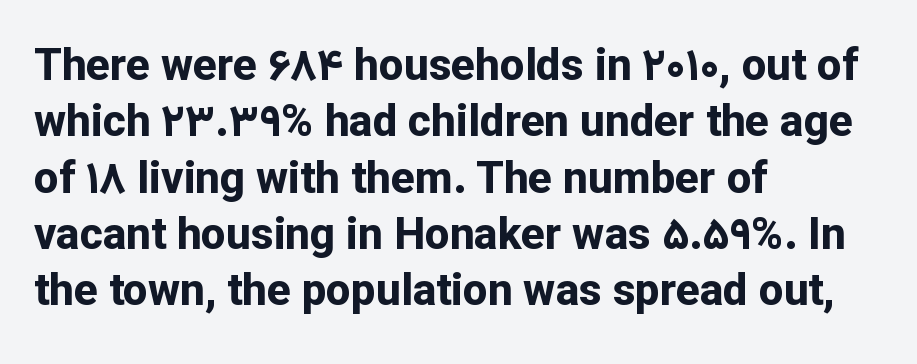
{"serif": "no", "italic": "no", "bold": "yes", "weight": "bold", "width": "normal", "stroke_contrast": "low", "x_height": "medium", "monospaced": "no", "underline": "no", "align": "left", "line_spacing": "normal", "line_spacing_ratio": 1.28, "letter_spacing": "normal", "letter_spacing_em": 0.0, "glyph_px": 44}
